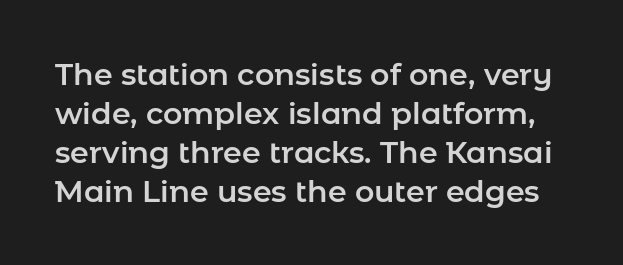
Q: Is the text italic (slanted)? A: No, it is upright.
Q: Is the typeface a serif or a sans-serif typeface? A: Sans-serif.
Q: Is the text underlined? A: No.
Q: Is the spacing between letters normal or unusually wide? A: Normal.
Q: Is the spacing between lines tight, normal or loose? A: Normal.
Q: Width (condensed, normal, or wide)? A: Normal.
Q: Stroke contrast? A: Low.
Q: x-height? A: Medium.
Q: Monospaced? A: No.
